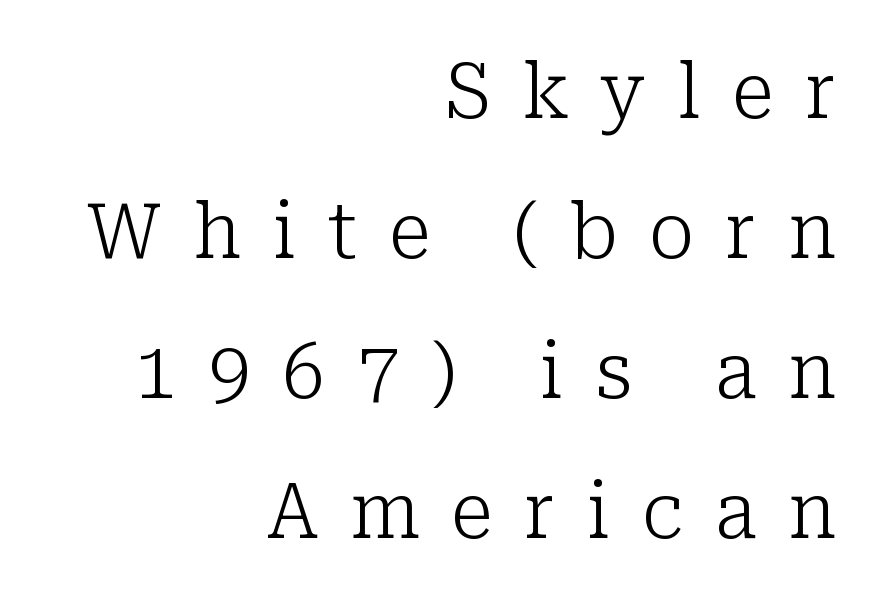
Q: Is the text bold? A: No.
Q: Is the text italic (slanted)? A: No, it is upright.
Q: Is the typeface a serif or a sans-serif typeface? A: Serif.
Q: Is the text underlined? A: No.
Q: How is the paragraph aligned? A: Right-aligned.
Q: Is the spacing between letters normal or unusually wide? A: Unusually wide.
Q: Width (condensed, normal, or wide)? A: Normal.
Q: Stroke contrast? A: Low.
Q: x-height? A: Medium.
Q: Monospaced? A: No.
